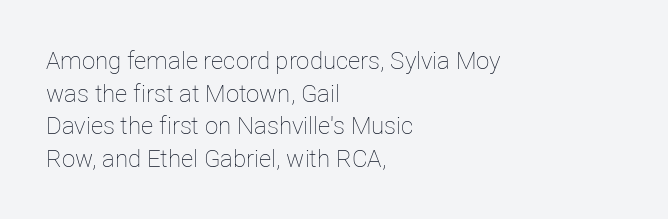
Plain, unruled lines of type. Ordinary non-slanted type is in use. Does extra space separate the letters? No, they use regular spacing. This is not heavy type; no bold has been used. These lines sit exactly where default settings would place them. Reading down the block, your eye returns to a fixed left position each line.
